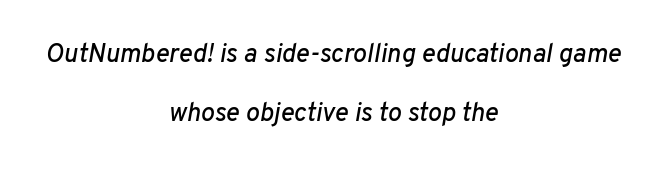
{"italic": "yes", "lean": "right", "slant_degrees": 10, "underline": "no", "align": "center", "line_spacing": "loose", "line_spacing_ratio": 2.26, "letter_spacing": "normal", "letter_spacing_em": 0.0, "glyph_px": 26}
